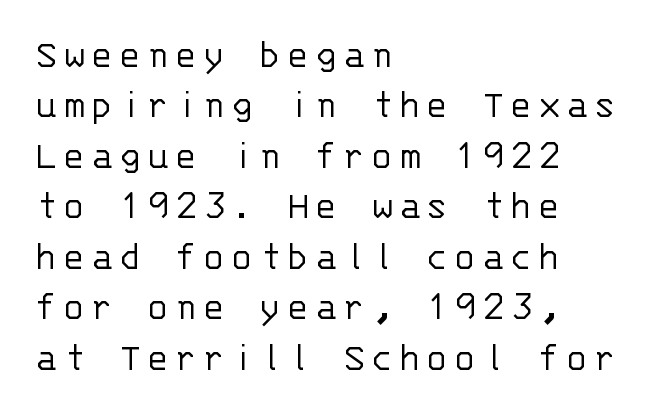
Q: Is the text bold? A: No.
Q: Is the text italic (slanted)? A: No, it is upright.
Q: Is the typeface a serif or a sans-serif typeface? A: Sans-serif.
Q: Is the text underlined? A: No.
Q: How is the paragraph aligned? A: Left-aligned.
Q: Width (condensed, normal, or wide)? A: Normal.
Q: Stroke contrast? A: Low.
Q: x-height? A: Large.
Q: Monospaced? A: Yes.
